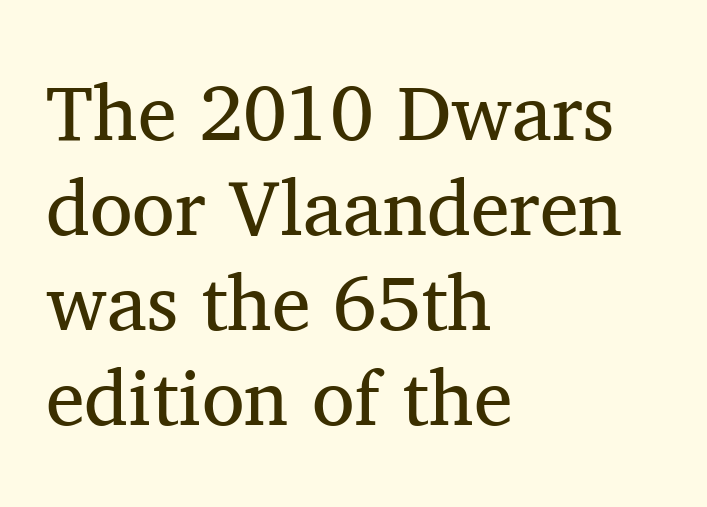
{"serif": "yes", "italic": "no", "bold": "no", "weight": "regular", "width": "normal", "stroke_contrast": "medium", "x_height": "medium", "monospaced": "no", "underline": "no", "align": "left", "line_spacing_ratio": 1.22, "letter_spacing": "normal", "letter_spacing_em": 0.0, "glyph_px": 78}
